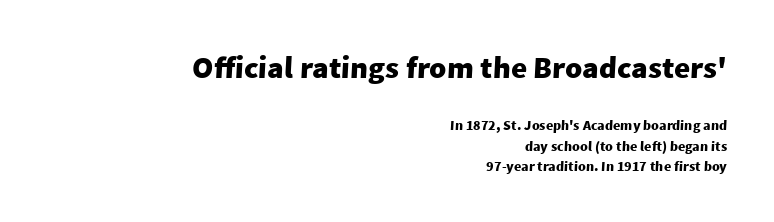
The image shows 31 px heavy sans-serif type; set right-aligned, normal line spacing (1.44x), normal letter spacing, not underlined; the first (top) block is 2.21x larger; low stroke contrast and a medium x-height.
